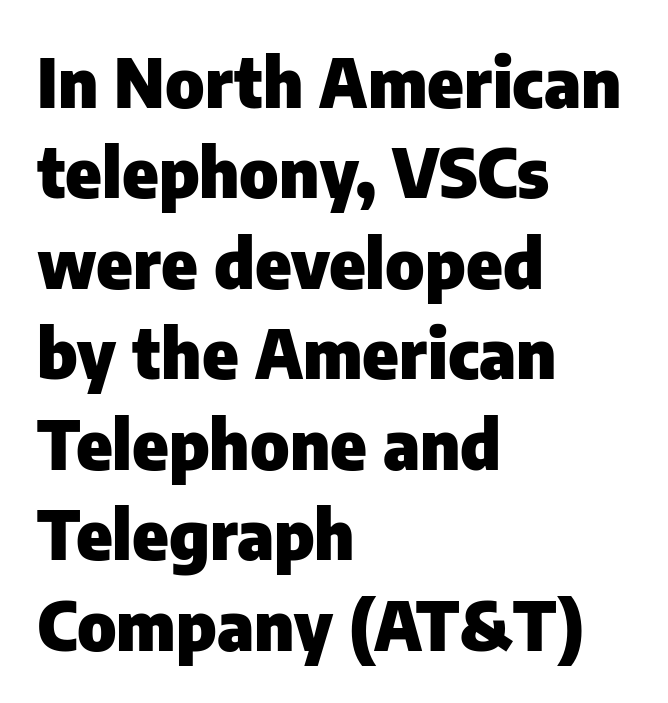
Quick note: interline space is typical. Each word holds together tightly as a unit, with standard inter-letter gaps. Typesetter's note: full bold, strokes at maximum text heaviness. Line beginnings align vertically; line endings do not. Bare-footed words on every line.
